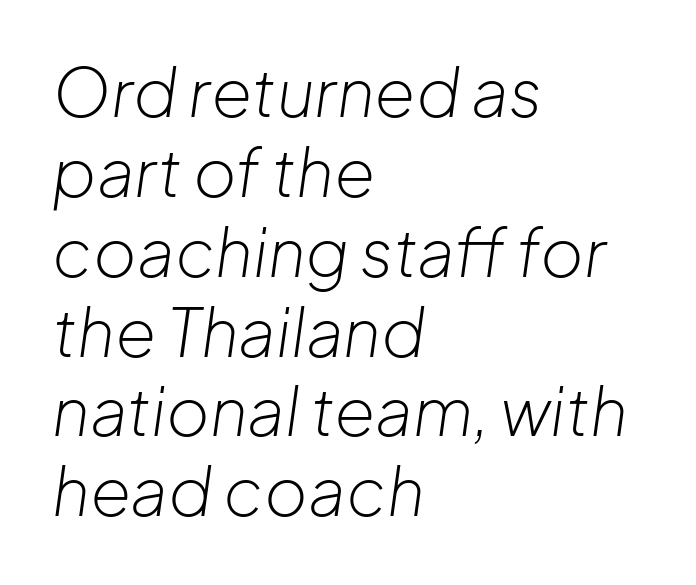
Q: Is the text bold? A: No.
Q: Is the text italic (slanted)? A: Yes, it leans right by about 8 degrees.
Q: Is the text underlined? A: No.
Q: How is the paragraph aligned? A: Left-aligned.
Q: Is the spacing between letters normal or unusually wide? A: Normal.
Q: Width (condensed, normal, or wide)? A: Normal.
Q: Stroke contrast? A: Low.
Q: x-height? A: Medium.
Q: Monospaced? A: No.
